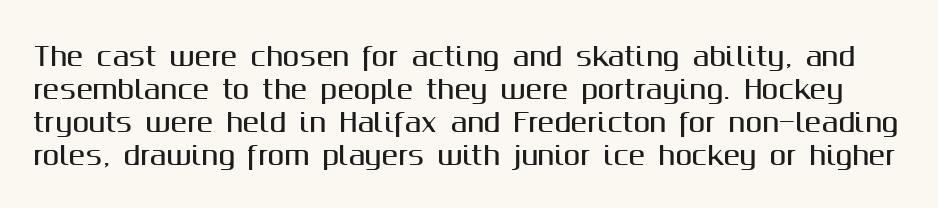
Ordinary non-slanted type is in use. The space directly below the letters is spotless. One glance says typical: line gaps are just what's usual. The letters sit at their default tracking, neither squeezed nor spread.
